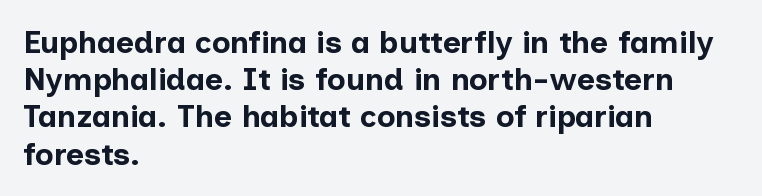
Q: Is the text bold? A: Yes.
Q: Is the text italic (slanted)? A: No, it is upright.
Q: Is the typeface a serif or a sans-serif typeface? A: Sans-serif.
Q: Is the text underlined? A: No.
Q: How is the paragraph aligned? A: Left-aligned.
Q: Is the spacing between letters normal or unusually wide? A: Normal.
Q: Width (condensed, normal, or wide)? A: Normal.
Q: Stroke contrast? A: Low.
Q: x-height? A: Medium.
Q: Monospaced? A: No.
